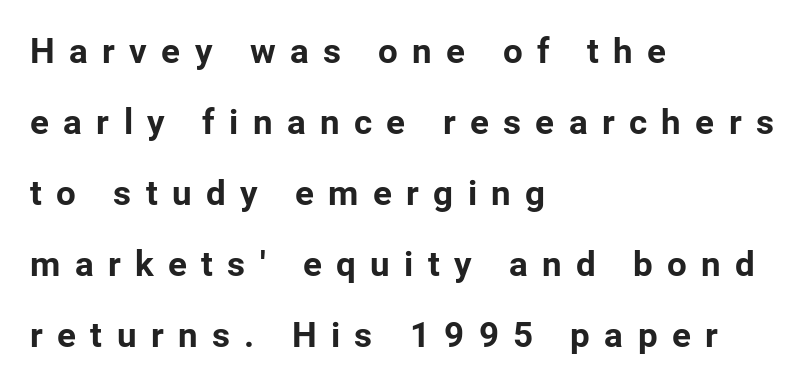
{"serif": "no", "italic": "no", "bold": "yes", "weight": "bold", "width": "normal", "stroke_contrast": "low", "x_height": "medium", "monospaced": "no", "underline": "no", "align": "left", "line_spacing": "loose", "line_spacing_ratio": 2.03, "letter_spacing": "wide", "letter_spacing_em": 0.41, "glyph_px": 35}
